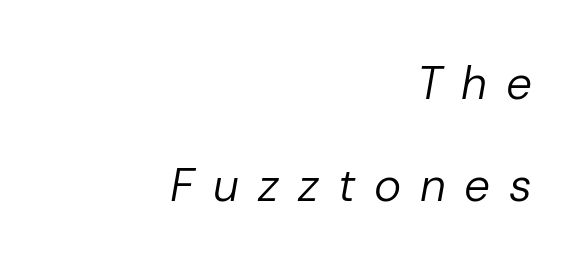
{"italic": "yes", "lean": "right", "slant_degrees": 10, "bold": "no", "weight": "regular", "width": "normal", "stroke_contrast": "low", "x_height": "medium", "monospaced": "no", "underline": "no", "align": "right", "line_spacing": "loose", "line_spacing_ratio": 2.21, "letter_spacing": "wide", "letter_spacing_em": 0.41, "glyph_px": 46}
